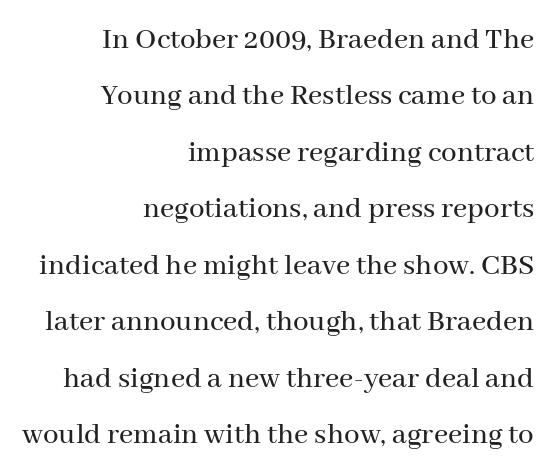
Q: Is the text italic (slanted)? A: No, it is upright.
Q: Is the typeface a serif or a sans-serif typeface? A: Serif.
Q: Is the text underlined? A: No.
Q: How is the paragraph aligned? A: Right-aligned.
Q: Is the spacing between letters normal or unusually wide? A: Normal.
Q: Width (condensed, normal, or wide)? A: Normal.
Q: Stroke contrast? A: Medium.
Q: x-height? A: Medium.
Q: Monospaced? A: No.
